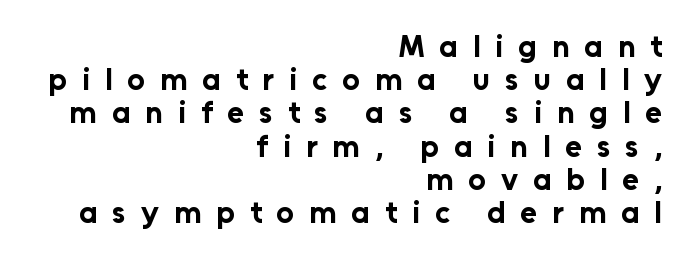
{"serif": "no", "italic": "no", "bold": "yes", "weight": "bold", "width": "normal", "stroke_contrast": "low", "x_height": "medium", "monospaced": "no", "underline": "no", "align": "right", "line_spacing": "tight", "line_spacing_ratio": 1.07, "letter_spacing": "wide", "letter_spacing_em": 0.48, "glyph_px": 31}
